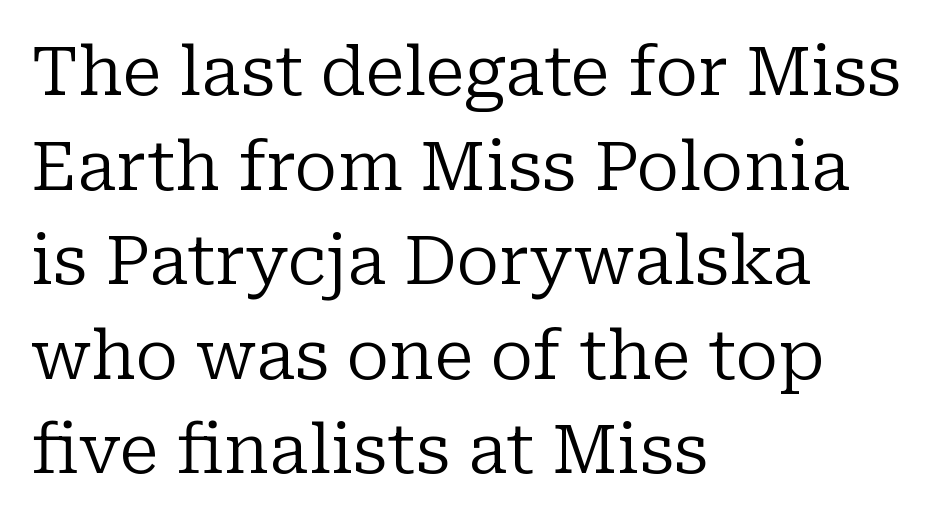
The image shows 68 px regular-weight serif type, upright; set left-aligned, normal line spacing (1.39x), normal letter spacing, not underlined; low stroke contrast and a medium x-height.
